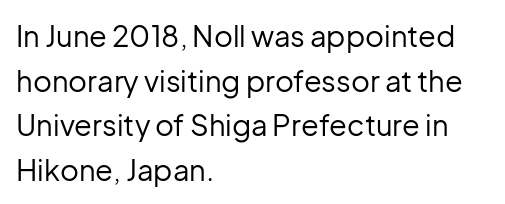
{"serif": "no", "italic": "no", "bold": "no", "weight": "regular", "width": "normal", "stroke_contrast": "low", "x_height": "medium", "monospaced": "no", "underline": "no", "align": "left", "line_spacing": "normal", "line_spacing_ratio": 1.54, "letter_spacing": "normal", "letter_spacing_em": 0.0, "glyph_px": 29}
